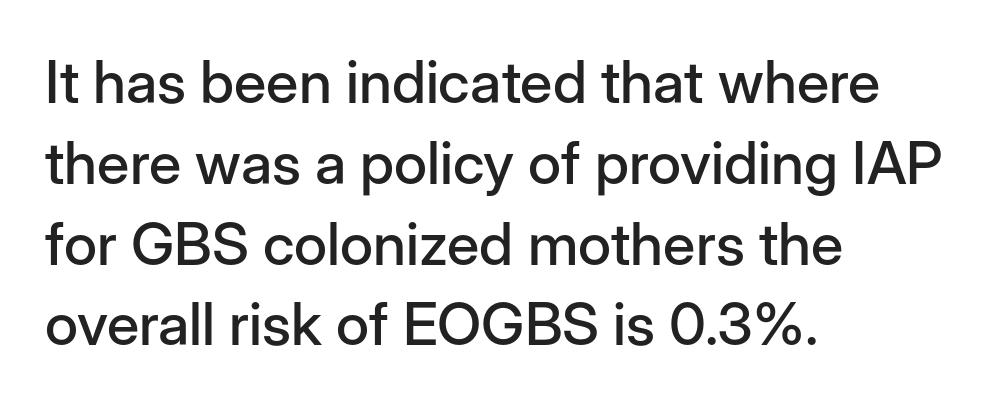
{"serif": "no", "italic": "no", "width": "normal", "stroke_contrast": "low", "x_height": "medium", "monospaced": "no", "underline": "no", "align": "left", "line_spacing": "normal", "line_spacing_ratio": 1.37, "letter_spacing": "normal", "letter_spacing_em": 0.0, "glyph_px": 59}
